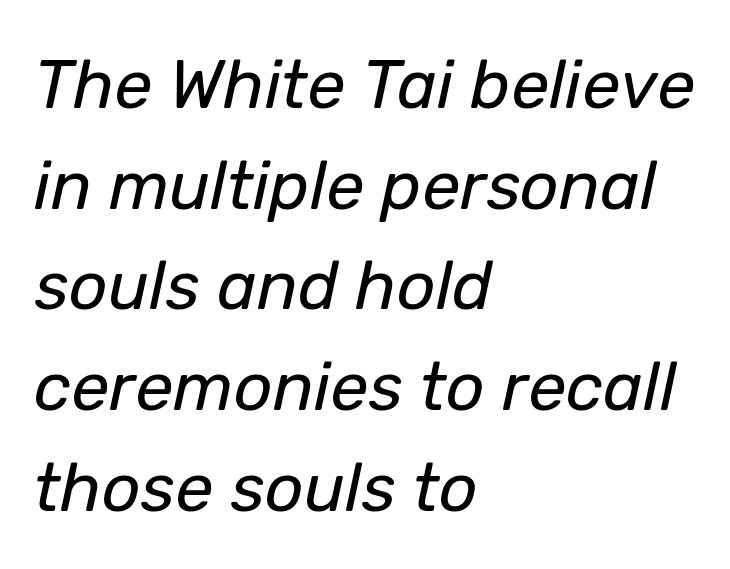
The image shows 68 px regular-weight type, italic (leaning right); set left-aligned, normal line spacing (1.48x), normal letter spacing, not underlined; low stroke contrast and a medium x-height.
